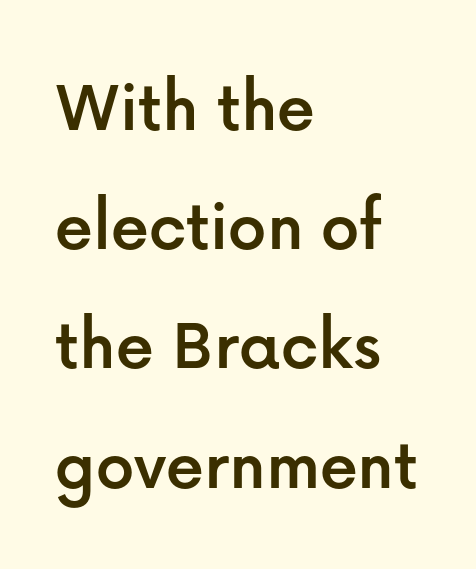
{"serif": "no", "italic": "no", "width": "normal", "stroke_contrast": "low", "x_height": "medium", "monospaced": "no", "underline": "no", "align": "left", "line_spacing": "normal", "line_spacing_ratio": 1.59, "letter_spacing": "normal", "letter_spacing_em": 0.0, "glyph_px": 75}
